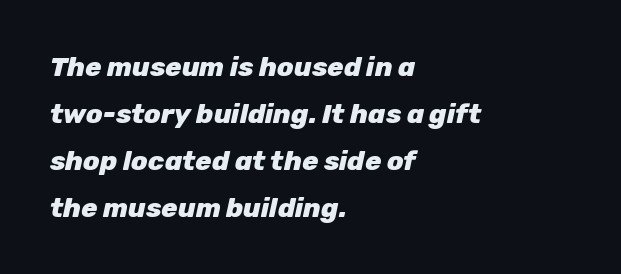
Q: Is the text bold? A: Yes.
Q: Is the text italic (slanted)? A: Yes, it leans right by about 12 degrees.
Q: Is the text underlined? A: No.
Q: How is the paragraph aligned? A: Left-aligned.
Q: Is the spacing between letters normal or unusually wide? A: Normal.
